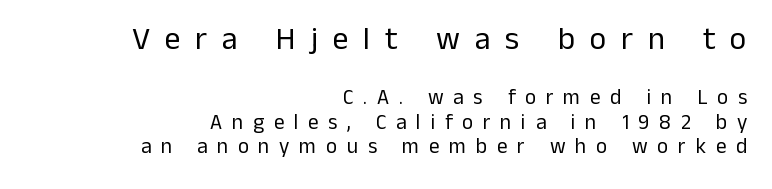
{"serif": "no", "italic": "no", "bold": "no", "weight": "regular", "width": "normal", "stroke_contrast": "low", "x_height": "medium", "monospaced": "no", "underline": "no", "align": "right", "line_spacing_ratio": 1.17, "letter_spacing": "wide", "letter_spacing_em": 0.46, "larger_block": "first", "size_ratio": 1.52, "glyph_px": 32}
